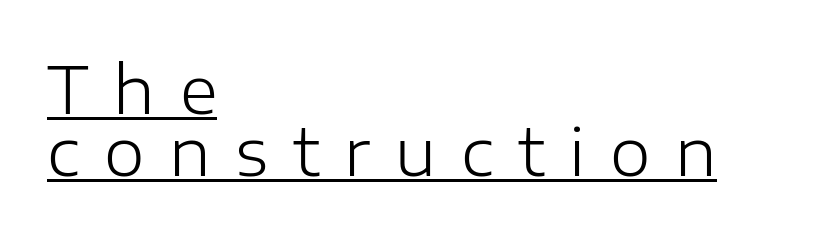
Q: Is the text bold? A: No.
Q: Is the text italic (slanted)? A: No, it is upright.
Q: Is the typeface a serif or a sans-serif typeface? A: Sans-serif.
Q: Is the text underlined? A: Yes.
Q: How is the paragraph aligned? A: Left-aligned.
Q: Is the spacing between letters normal or unusually wide? A: Unusually wide.
Q: Is the spacing between lines tight, normal or loose? A: Tight.
Q: Width (condensed, normal, or wide)? A: Normal.
Q: Stroke contrast? A: Low.
Q: x-height? A: Medium.
Q: Monospaced? A: No.
